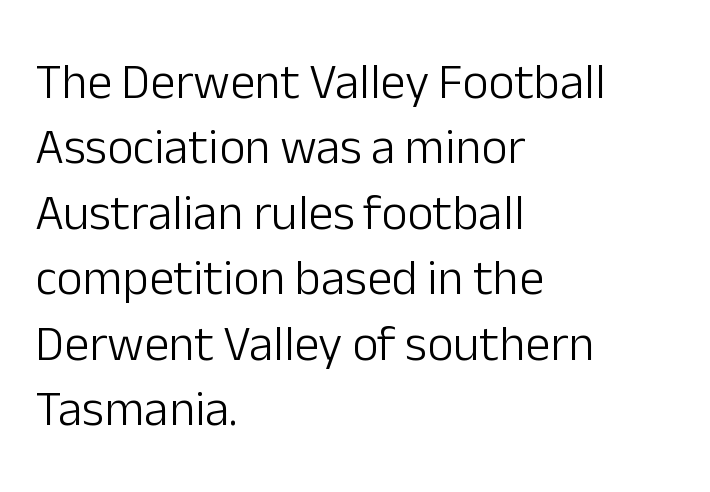
{"serif": "no", "italic": "no", "bold": "no", "weight": "light", "width": "normal", "stroke_contrast": "low", "x_height": "medium", "monospaced": "no", "underline": "no", "align": "left", "line_spacing": "normal", "line_spacing_ratio": 1.31, "letter_spacing": "normal", "letter_spacing_em": 0.0, "glyph_px": 50}
